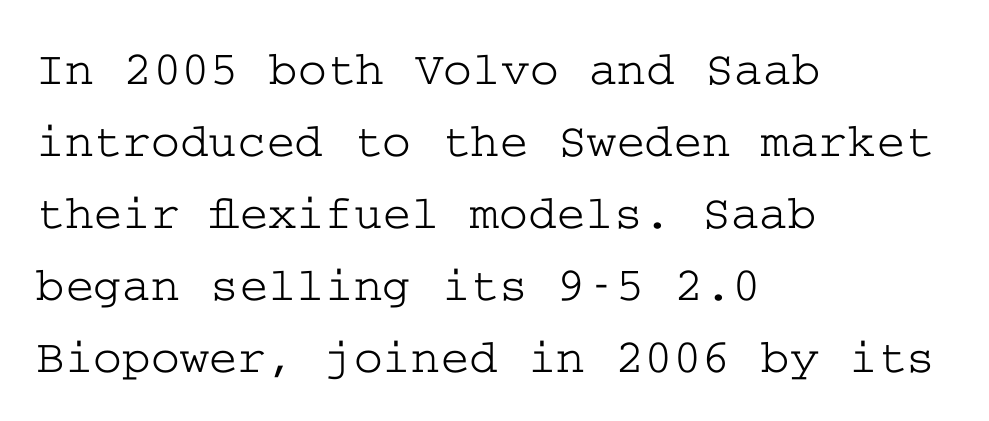
{"serif": "yes", "italic": "no", "width": "wide", "stroke_contrast": "low", "x_height": "medium", "underline": "no", "align": "left", "line_spacing": "normal", "line_spacing_ratio": 1.47, "letter_spacing": "normal", "letter_spacing_em": 0.0, "glyph_px": 49}
